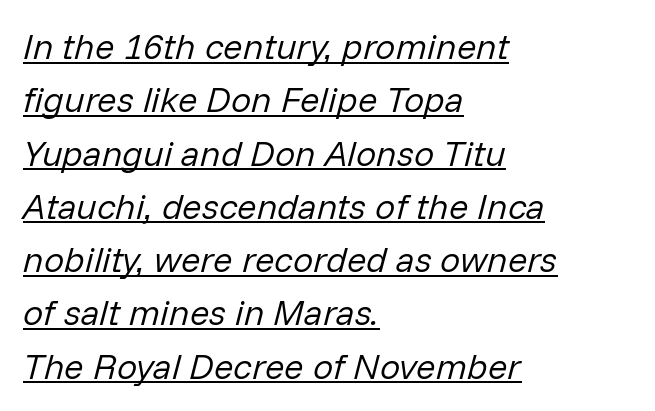
Baseline-to-baseline distance is the conventional proportion of letter height. Does a line run under the words? Yes, clearly. Typeset ragged right — the left edge is the straight one. Is the letter spacing exaggerated? No — it looks like the ordinary default. No letter is thick-stroked: the sample isn't bold.
